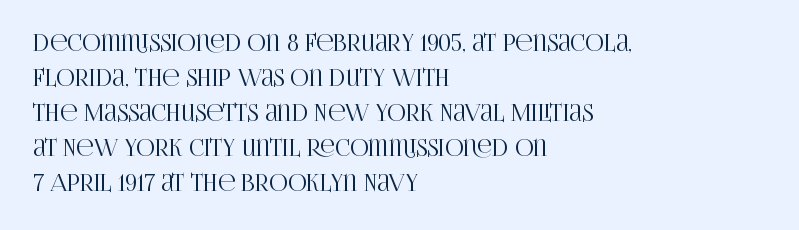
Q: Is the text italic (slanted)? A: No, it is upright.
Q: Is the text underlined? A: No.
Q: How is the paragraph aligned? A: Left-aligned.
Q: Is the spacing between letters normal or unusually wide? A: Normal.
Q: Is the spacing between lines tight, normal or loose? A: Normal.
